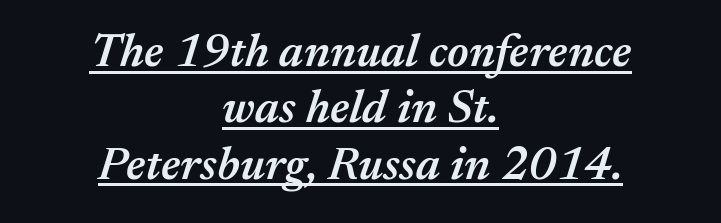
Q: Is the text bold? A: Semi-bold.
Q: Is the text italic (slanted)? A: Yes, it leans right by about 17 degrees.
Q: Is the text underlined? A: Yes.
Q: How is the paragraph aligned? A: Centered.
Q: Is the spacing between letters normal or unusually wide? A: Normal.
Q: Width (condensed, normal, or wide)? A: Normal.
Q: Stroke contrast? A: Medium.
Q: x-height? A: Medium.
Q: Monospaced? A: No.
